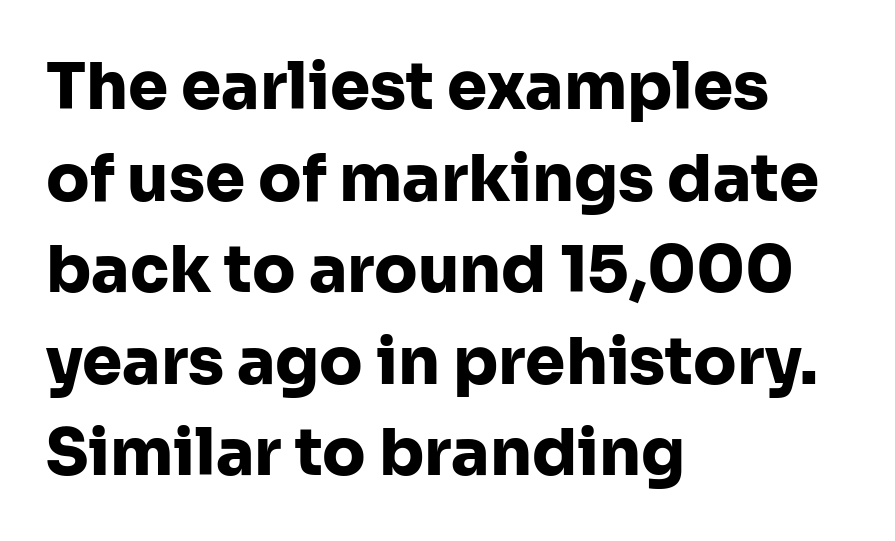
{"serif": "no", "italic": "no", "bold": "yes", "weight": "heavy", "width": "normal", "stroke_contrast": "low", "x_height": "medium", "monospaced": "no", "underline": "no", "align": "left", "line_spacing": "normal", "line_spacing_ratio": 1.43, "letter_spacing": "normal", "letter_spacing_em": 0.0, "glyph_px": 64}
